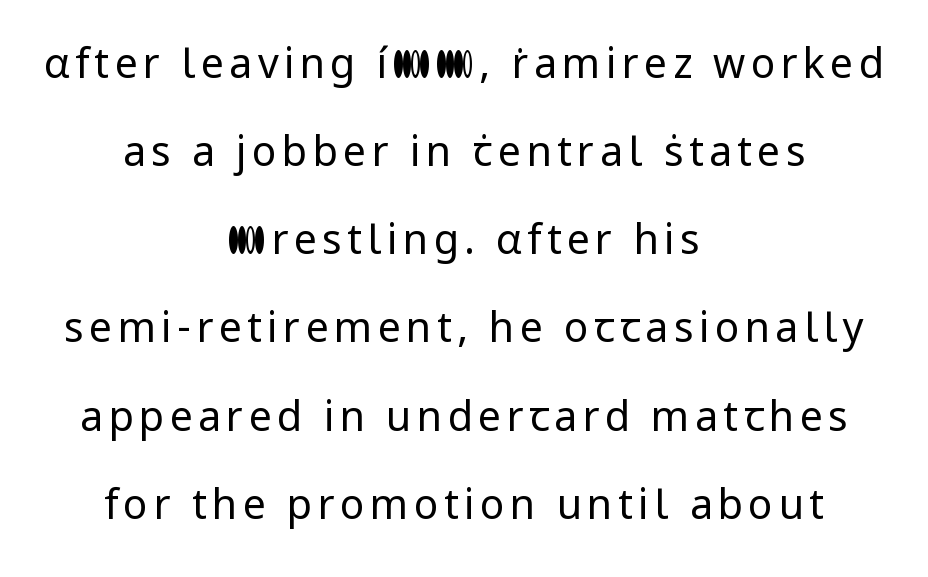
Q: Is the text bold? A: No.
Q: Is the text italic (slanted)? A: No, it is upright.
Q: Is the typeface a serif or a sans-serif typeface? A: Sans-serif.
Q: Is the text underlined? A: No.
Q: How is the paragraph aligned? A: Centered.
Q: Is the spacing between lines tight, normal or loose? A: Loose.
Q: Width (condensed, normal, or wide)? A: Normal.
Q: Stroke contrast? A: Low.
Q: x-height? A: Medium.
Q: Monospaced? A: No.
